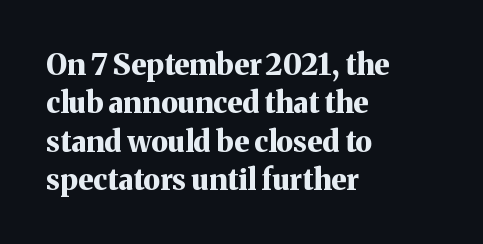
{"serif": "yes", "italic": "no", "bold": "yes", "weight": "bold", "width": "normal", "stroke_contrast": "medium", "x_height": "medium", "monospaced": "no", "underline": "no", "align": "left", "line_spacing": "normal", "line_spacing_ratio": 1.32, "letter_spacing": "normal", "letter_spacing_em": 0.0, "glyph_px": 29}
